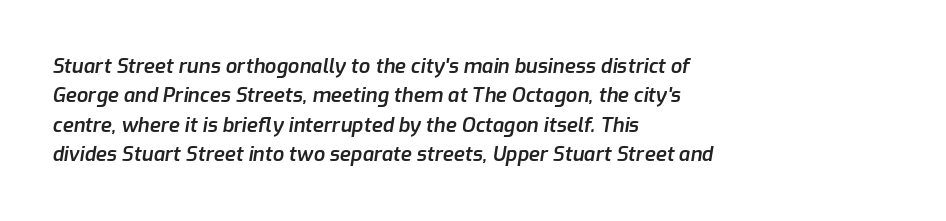
Students, observe: this is what conventionally led text looks like. Semibold letterforms, between regular and bold. The area under the type is left untouched. Is the letter spacing exaggerated? No — it looks like the ordinary default. One-word summary of the alignment: left. Quick note: italic.
